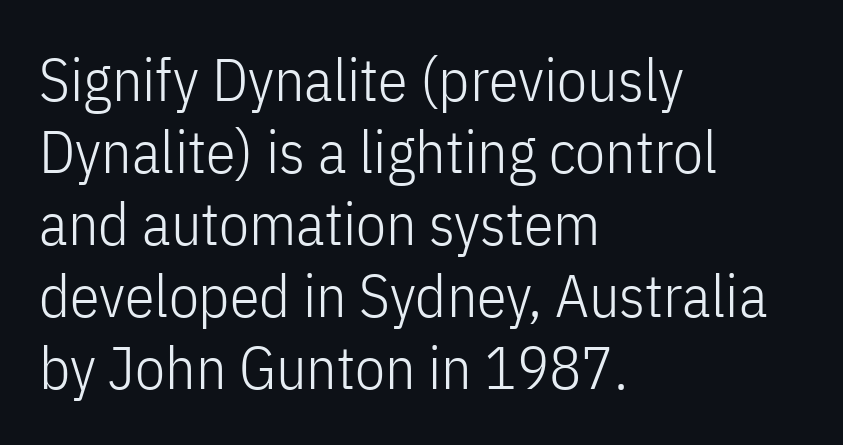
Q: Is the text bold? A: No.
Q: Is the text italic (slanted)? A: No, it is upright.
Q: Is the typeface a serif or a sans-serif typeface? A: Sans-serif.
Q: Is the text underlined? A: No.
Q: How is the paragraph aligned? A: Left-aligned.
Q: Is the spacing between letters normal or unusually wide? A: Normal.
Q: Width (condensed, normal, or wide)? A: Condensed.
Q: Stroke contrast? A: Low.
Q: x-height? A: Medium.
Q: Monospaced? A: No.
